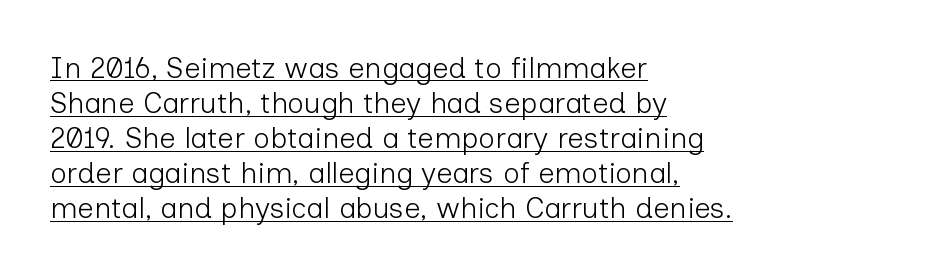
The image shows 29 px light sans-serif type, upright; set left-aligned, line spacing 1.21x, normal letter spacing, underlined; low stroke contrast and a medium x-height.
